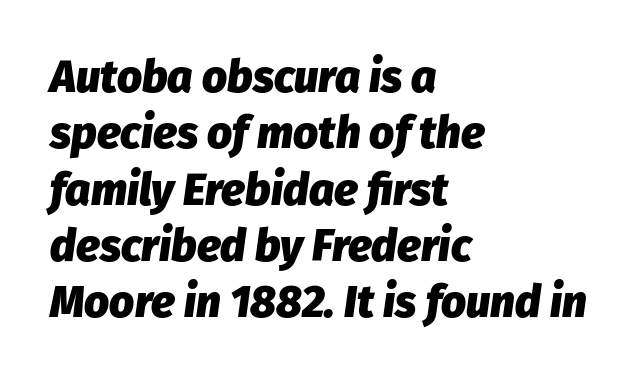
{"italic": "yes", "lean": "right", "slant_degrees": 8, "bold": "yes", "weight": "heavy", "width": "normal", "stroke_contrast": "low", "x_height": "medium", "monospaced": "no", "underline": "no", "align": "left", "line_spacing": "normal", "line_spacing_ratio": 1.28, "letter_spacing": "normal", "letter_spacing_em": 0.0, "glyph_px": 44}
